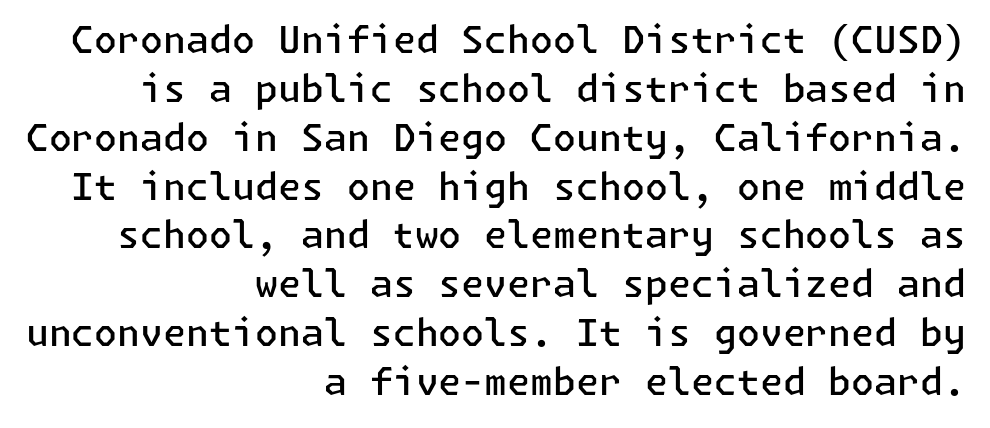
The image shows 37 px semibold sans-serif type, upright; set right-aligned, normal line spacing (1.32x), normal letter spacing, not underlined; low stroke contrast and a medium x-height.
